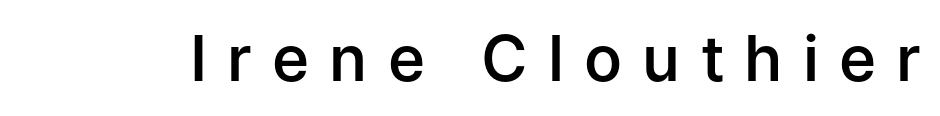
Q: Is the text bold? A: Semi-bold.
Q: Is the text italic (slanted)? A: No, it is upright.
Q: Is the typeface a serif or a sans-serif typeface? A: Sans-serif.
Q: Is the text underlined? A: No.
Q: Is the spacing between letters normal or unusually wide? A: Unusually wide.
Q: Width (condensed, normal, or wide)? A: Normal.
Q: Stroke contrast? A: Low.
Q: x-height? A: Medium.
Q: Monospaced? A: No.
